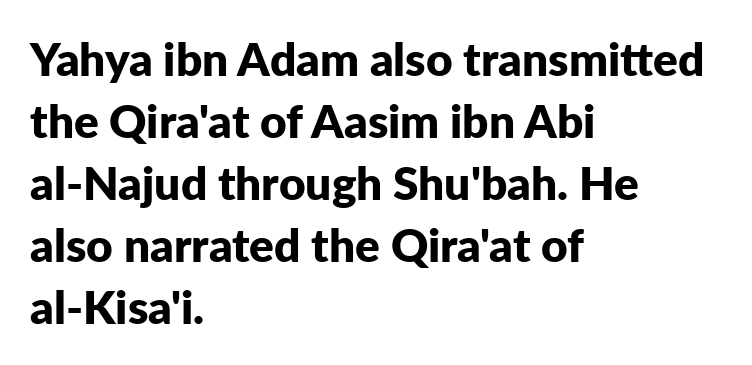
Leftover space on each line is placed entirely after the last word. Strokes here are thick enough to call this a true bold. Is there any slant? The stems are plumb. Honestly, there is no underline to notice here at all.
